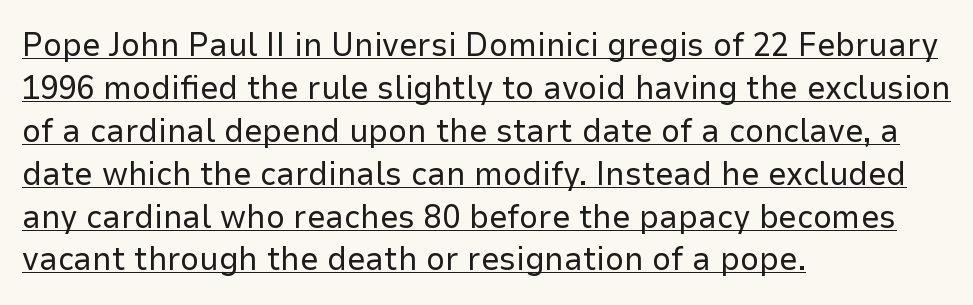
{"serif": "no", "italic": "no", "bold": "no", "weight": "regular", "width": "normal", "stroke_contrast": "low", "x_height": "medium", "monospaced": "no", "underline": "yes", "align": "left", "line_spacing": "normal", "line_spacing_ratio": 1.3, "letter_spacing": "normal", "letter_spacing_em": 0.0, "glyph_px": 33}
